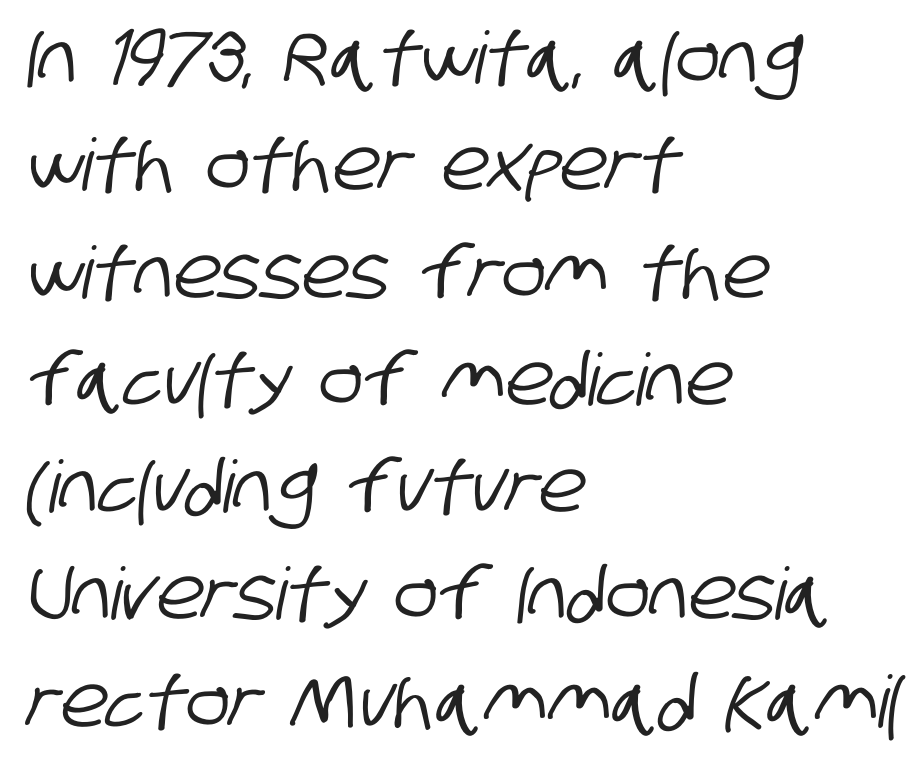
The letterforms sit shoulder to shoulder at normal distance. Descenders are the only things crossing below the line. The typeface chosen for these lines omits serifs. One-word summary of the alignment: left.
